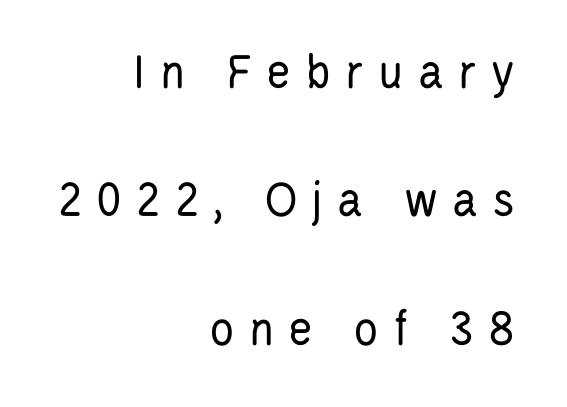
{"serif": "no", "italic": "no", "bold": "no", "weight": "regular", "width": "condensed", "stroke_contrast": "low", "x_height": "large", "monospaced": "no", "underline": "no", "align": "right", "line_spacing": "loose", "line_spacing_ratio": 2.47, "letter_spacing": "wide", "letter_spacing_em": 0.27, "glyph_px": 52}
